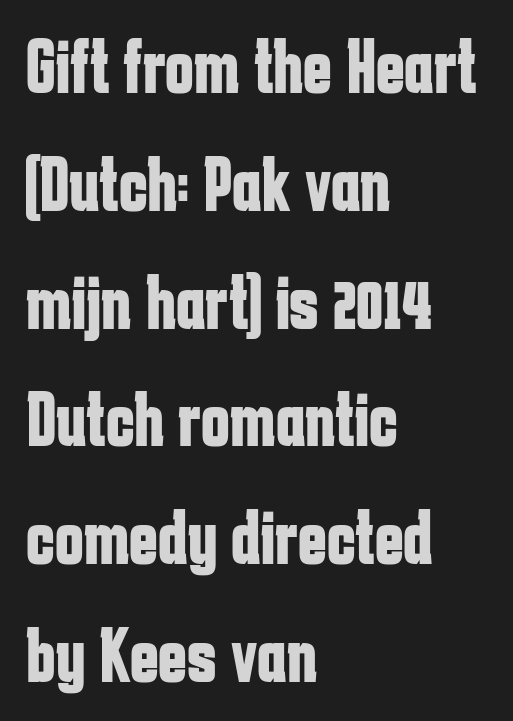
These lines are rendered in a variable-pitch font. Successive baselines arrive at the customary interval. Honestly, the letter spacing is just normal — you wouldn't notice it. Upright lettering throughout.
